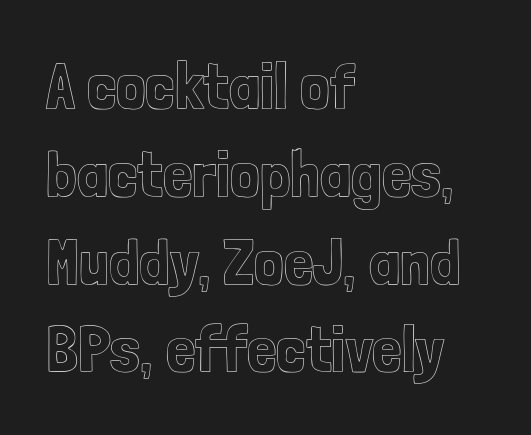
Tall strokes in this sample are plumb rather than angled. Short note: letters normally spaced. The glyphs are unaccompanied by any horizontal stroke below them. A typesetter would call this leading conventional body-copy spacing.
